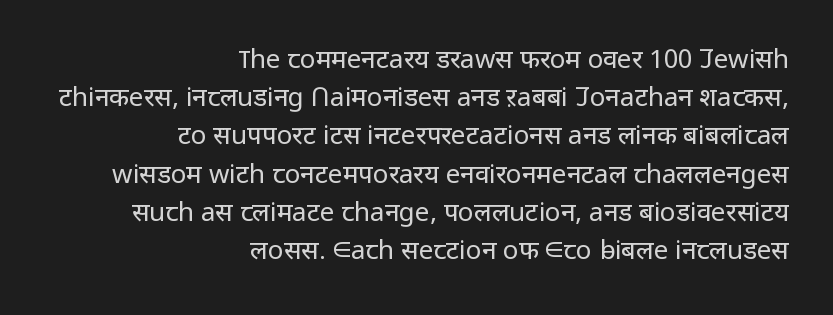
{"italic": "no", "bold": "no", "underline": "no", "align": "right", "line_spacing": "normal", "line_spacing_ratio": 1.47, "letter_spacing": "normal", "letter_spacing_em": 0.0, "glyph_px": 26}
